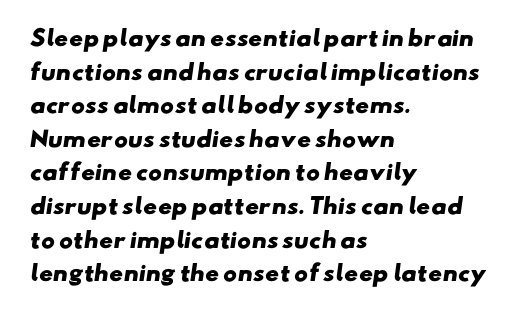
The image shows 21 px bold type; set left-aligned, normal line spacing (1.6x), normal letter spacing, not underlined.
